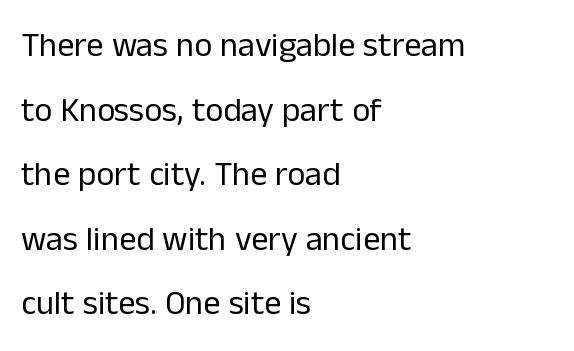
The face used here is proportionally spaced, like ordinary book or web type. The lettering stays uniformly vertical, giving the passage a roman look. In terms of letterform style, serifs are entirely absent. All the whitespace from short lines collects on the right.
